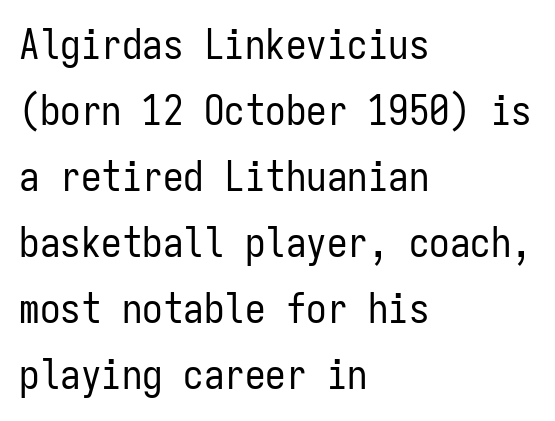
{"serif": "no", "italic": "no", "bold": "no", "weight": "regular", "width": "condensed", "stroke_contrast": "low", "x_height": "medium", "monospaced": "yes", "underline": "no", "align": "left", "line_spacing": "normal", "line_spacing_ratio": 1.61, "letter_spacing": "normal", "letter_spacing_em": 0.0, "glyph_px": 41}
